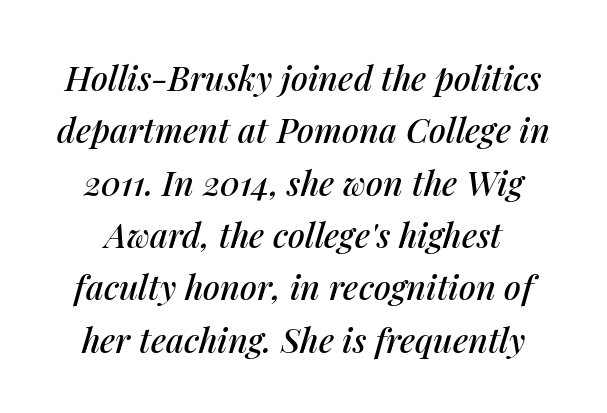
Notice how the stems are inclined rather than vertical — that's the hallmark of italics. The gap between lines stays unmarked. The line texture is even and compact thanks to regular tracking. You could not count columns in this text — the font is proportionally spaced. Evenly set lines give the paragraph a standard silhouette.
